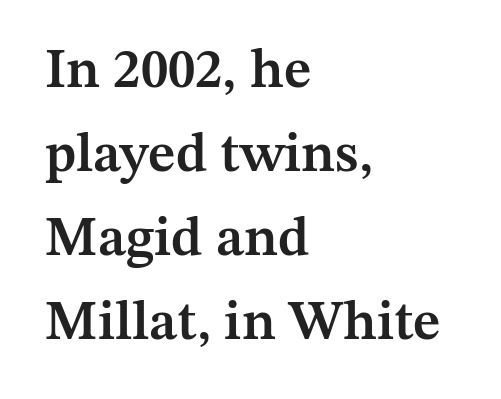
Q: Is the text bold? A: Semi-bold.
Q: Is the text italic (slanted)? A: No, it is upright.
Q: Is the typeface a serif or a sans-serif typeface? A: Serif.
Q: Is the text underlined? A: No.
Q: How is the paragraph aligned? A: Left-aligned.
Q: Is the spacing between letters normal or unusually wide? A: Normal.
Q: Is the spacing between lines tight, normal or loose? A: Normal.
Q: Width (condensed, normal, or wide)? A: Normal.
Q: Stroke contrast? A: Medium.
Q: x-height? A: Medium.
Q: Monospaced? A: No.
